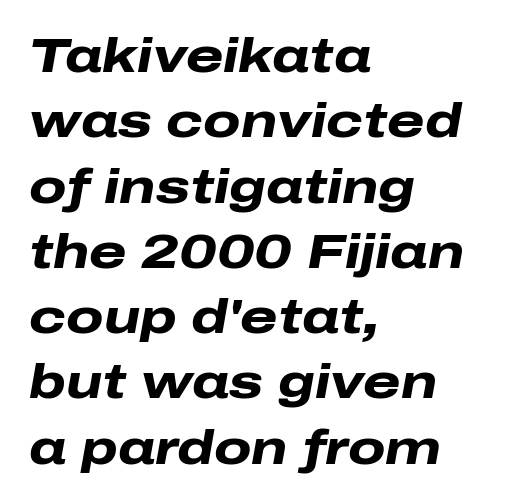
{"italic": "yes", "lean": "right", "slant_degrees": 10, "bold": "yes", "weight": "heavy", "width": "wide", "stroke_contrast": "low", "x_height": "medium", "monospaced": "no", "underline": "no", "align": "left", "line_spacing": "normal", "line_spacing_ratio": 1.36, "letter_spacing": "normal", "letter_spacing_em": 0.0, "glyph_px": 48}
